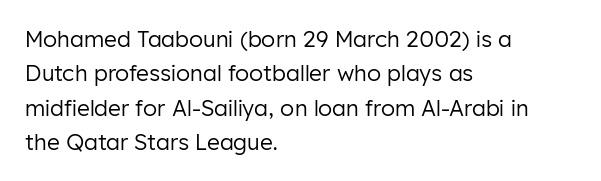
{"italic": "no", "bold": "no", "underline": "no", "align": "left", "line_spacing": "normal", "line_spacing_ratio": 1.56, "letter_spacing": "normal", "letter_spacing_em": 0.0, "glyph_px": 22}
